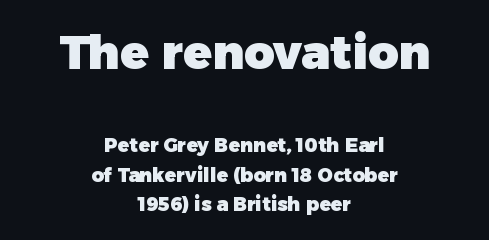
Q: Is the text bold? A: Yes.
Q: Is the text italic (slanted)? A: No, it is upright.
Q: Is the typeface a serif or a sans-serif typeface? A: Sans-serif.
Q: Is the text underlined? A: No.
Q: How is the paragraph aligned? A: Centered.
Q: Is the spacing between letters normal or unusually wide? A: Normal.
Q: Is the spacing between lines tight, normal or loose? A: Normal.
Q: Which block of text is set in a larger size, the first (top) or the second (bottom)? A: The first (top) one.
Q: Width (condensed, normal, or wide)? A: Normal.
Q: Stroke contrast? A: Low.
Q: x-height? A: Medium.
Q: Monospaced? A: No.
